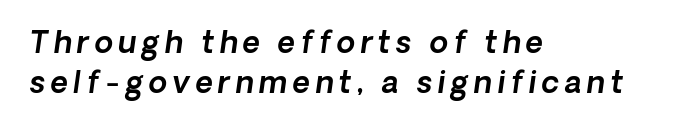
Has an underline been added? It has not. Varying glyph widths throughout — classic text-font behaviour. Caption: multi-line text, flush left, ragged right. Is this a sans? Yes — the strokes have no serifs. Notice how descenders clear the ascenders below comfortably — that's standard leading.
